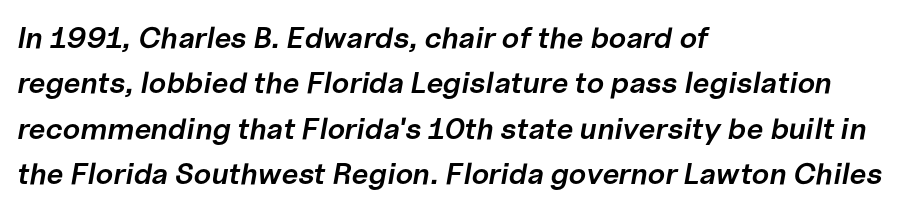
{"italic": "yes", "lean": "right", "slant_degrees": 10, "bold": "semi", "weight": "semibold", "width": "normal", "stroke_contrast": "low", "x_height": "medium", "monospaced": "no", "underline": "no", "align": "left", "line_spacing": "normal", "line_spacing_ratio": 1.51, "letter_spacing": "normal", "letter_spacing_em": 0.0, "glyph_px": 30}
